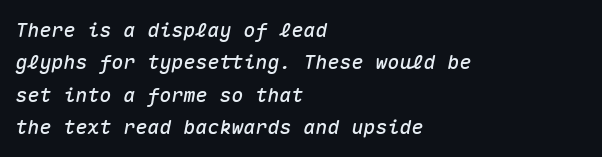
Honestly, the letter spacing is just normal — you wouldn't notice it. The space between consecutive lines is moderate. The gap between lines stays unmarked. These lines are set flush left with a ragged right edge.
